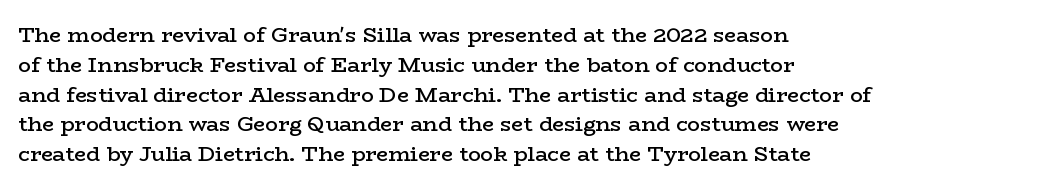
The image shows 21 px text type, upright; set left-aligned, normal line spacing (1.42x), normal letter spacing, not underlined.
